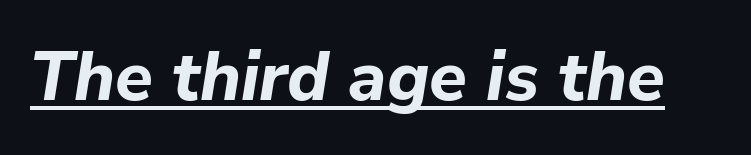
{"italic": "yes", "lean": "right", "slant_degrees": 9, "bold": "yes", "weight": "bold", "width": "normal", "stroke_contrast": "low", "x_height": "medium", "monospaced": "no", "underline": "yes", "letter_spacing": "normal", "letter_spacing_em": 0.0, "glyph_px": 69}
